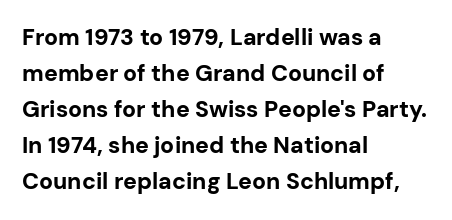
{"italic": "no", "bold": "yes", "underline": "no", "align": "left", "line_spacing": "normal", "line_spacing_ratio": 1.57, "letter_spacing": "normal", "letter_spacing_em": 0.0, "glyph_px": 23}
